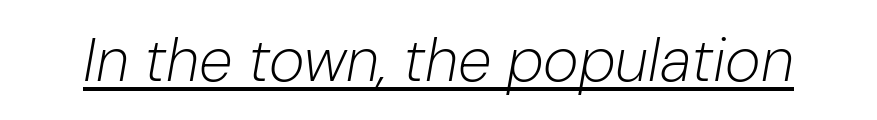
The image shows 61 px light type, italic (leaning right); set normal letter spacing, underlined; low stroke contrast and a medium x-height.
